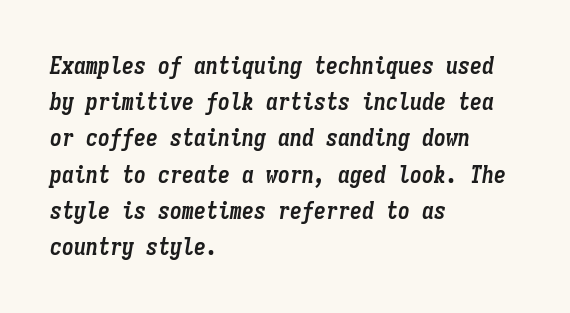
Q: Is the text bold? A: Yes.
Q: Is the text italic (slanted)? A: Yes, it leans right by about 9 degrees.
Q: Is the text underlined? A: No.
Q: How is the paragraph aligned? A: Left-aligned.
Q: Is the spacing between letters normal or unusually wide? A: Normal.
Q: Is the spacing between lines tight, normal or loose? A: Normal.
